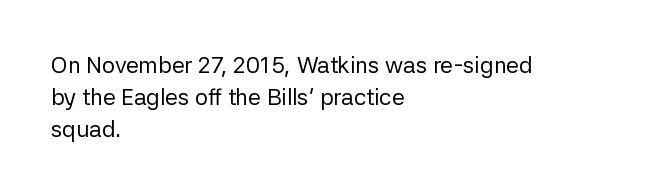
Q: Is the text bold? A: No.
Q: Is the text italic (slanted)? A: No, it is upright.
Q: Is the text underlined? A: No.
Q: How is the paragraph aligned? A: Left-aligned.
Q: Is the spacing between letters normal or unusually wide? A: Normal.
Q: Is the spacing between lines tight, normal or loose? A: Normal.
